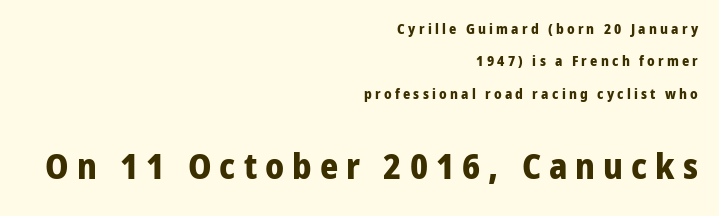
Q: Is the text bold? A: Yes.
Q: Is the text italic (slanted)? A: No, it is upright.
Q: Is the typeface a serif or a sans-serif typeface? A: Sans-serif.
Q: Is the text underlined? A: No.
Q: How is the paragraph aligned? A: Right-aligned.
Q: Is the spacing between letters normal or unusually wide? A: Unusually wide.
Q: Is the spacing between lines tight, normal or loose? A: Loose.
Q: Which block of text is set in a larger size, the first (top) or the second (bottom)? A: The second (bottom) one.
Q: Width (condensed, normal, or wide)? A: Normal.
Q: Stroke contrast? A: Low.
Q: x-height? A: Medium.
Q: Monospaced? A: No.
